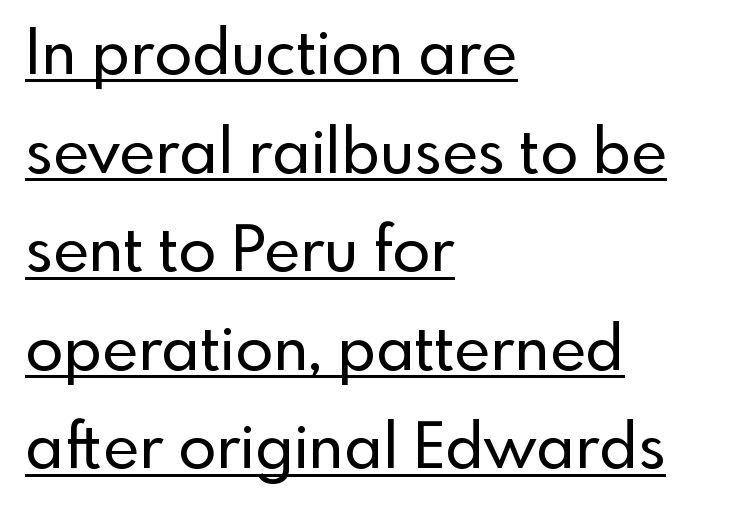
A typesetter would call this proportional, since set widths differ per character. Is there much room between lines? A standard amount, neither cramped nor airy. This sample carries an underscore along the baseline area. A sans-serif font was chosen for this passage. If you drew a ruler down the left edge, every line would touch it. The axis of the letterforms is exactly vertical.
